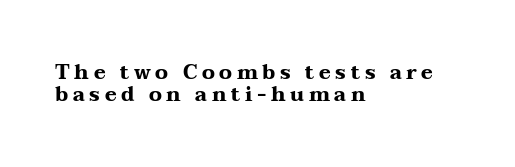
The image shows 20 px bold type, upright; set left-aligned, tight line spacing (1.08x), unusually wide letter spacing (+0.23 em), not underlined.
